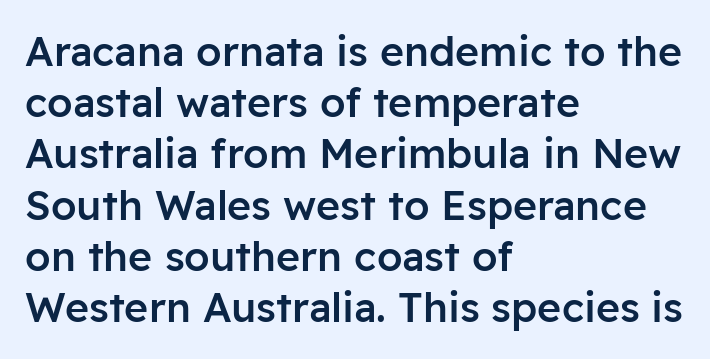
The image shows 41 px semibold sans-serif type, upright; set left-aligned, normal line spacing (1.25x), normal letter spacing, not underlined; low stroke contrast and a medium x-height.
